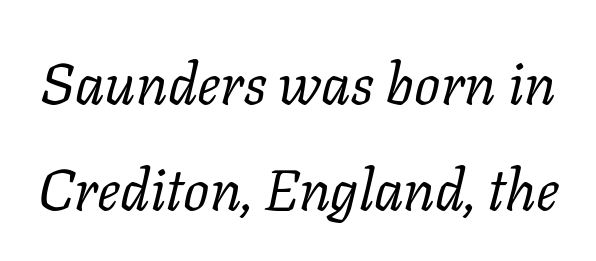
{"serif": "yes", "italic": "yes", "lean": "right", "slant_degrees": 11, "bold": "no", "weight": "regular", "width": "normal", "stroke_contrast": "low", "x_height": "medium", "monospaced": "no", "underline": "no", "line_spacing_ratio": 1.83, "letter_spacing": "normal", "letter_spacing_em": 0.0, "glyph_px": 58}
